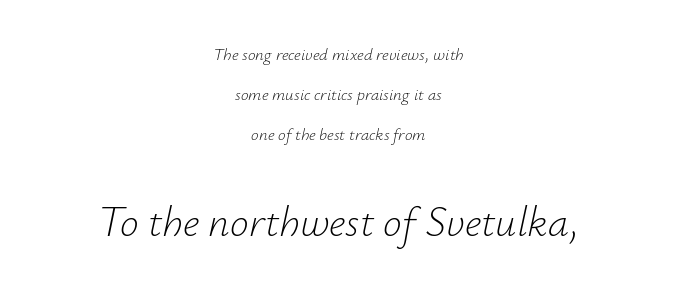
The image shows 42 px light type, italic (leaning right); set centered, loose line spacing (2.34x), normal letter spacing, not underlined; the second (bottom) block is 2.47x larger; low stroke contrast and a small x-height.
